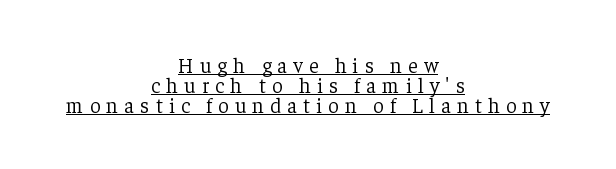
{"italic": "no", "bold": "no", "underline": "yes", "align": "center", "line_spacing": "tight", "line_spacing_ratio": 0.95, "letter_spacing": "wide", "letter_spacing_em": 0.29, "glyph_px": 21}
